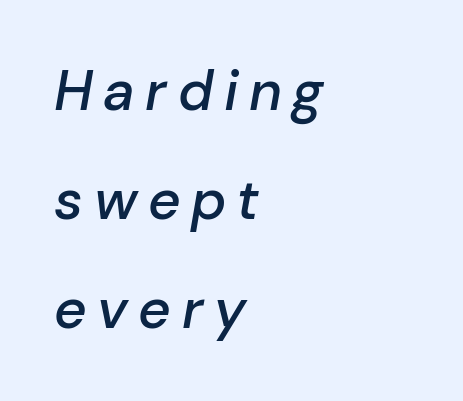
Q: Is the text bold? A: Semi-bold.
Q: Is the text italic (slanted)? A: Yes, it leans right by about 10 degrees.
Q: Is the text underlined? A: No.
Q: How is the paragraph aligned? A: Left-aligned.
Q: Is the spacing between lines tight, normal or loose? A: Loose.
Q: Width (condensed, normal, or wide)? A: Normal.
Q: Stroke contrast? A: Low.
Q: x-height? A: Medium.
Q: Monospaced? A: No.
